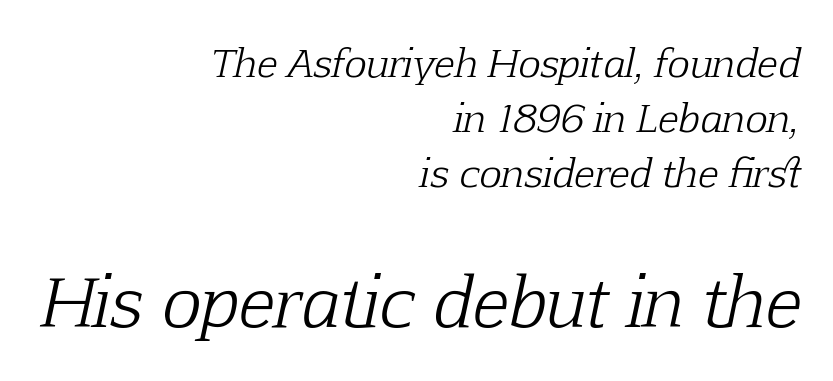
{"serif": "yes", "italic": "yes", "lean": "right", "slant_degrees": 12, "bold": "no", "weight": "light", "width": "normal", "stroke_contrast": "low", "x_height": "medium", "monospaced": "no", "underline": "no", "align": "right", "line_spacing": "normal", "line_spacing_ratio": 1.45, "letter_spacing": "normal", "letter_spacing_em": 0.0, "larger_block": "second", "size_ratio": 1.76, "glyph_px": 67}
